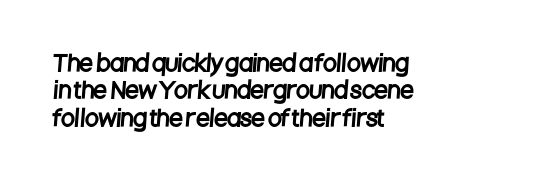
{"underline": "no", "align": "left", "line_spacing_ratio": 1.24, "letter_spacing": "normal", "letter_spacing_em": 0.0, "glyph_px": 22}
